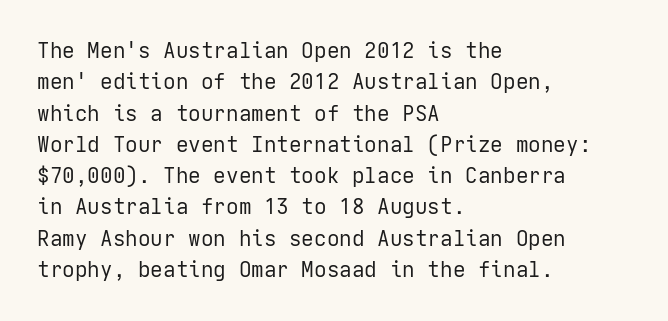
Ordinary non-slanted type is in use. Honestly, the row spacing looks completely unremarkable. These lines keep a tight, regular rhythm from letter to letter. These lines stack with their left ends in a neat column.
